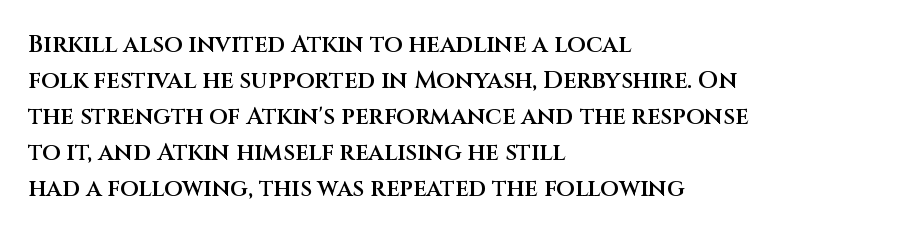
Q: Is the text bold? A: Semi-bold.
Q: Is the text italic (slanted)? A: No, it is upright.
Q: Is the text underlined? A: No.
Q: How is the paragraph aligned? A: Left-aligned.
Q: Is the spacing between letters normal or unusually wide? A: Normal.
Q: Is the spacing between lines tight, normal or loose? A: Normal.
